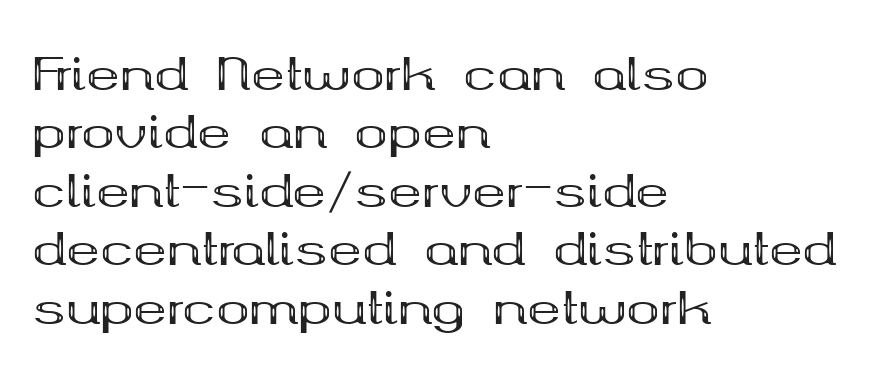
The image shows 45 px bold, wide serif type, upright; set left-aligned, normal line spacing (1.3x), normal letter spacing, not underlined; medium stroke contrast and a medium x-height.
